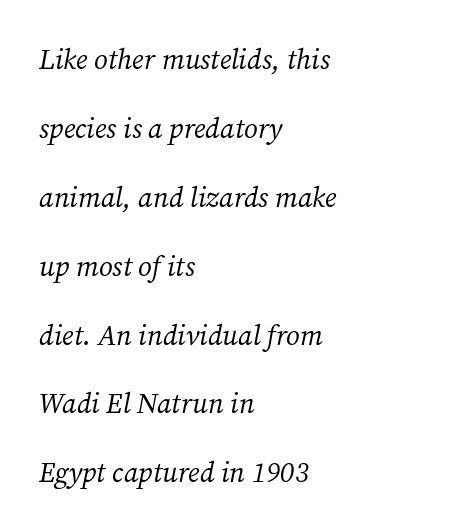
Q: Is the text bold? A: No.
Q: Is the text italic (slanted)? A: Yes, it leans right by about 12 degrees.
Q: Is the typeface a serif or a sans-serif typeface? A: Serif.
Q: Is the text underlined? A: No.
Q: How is the paragraph aligned? A: Left-aligned.
Q: Is the spacing between letters normal or unusually wide? A: Normal.
Q: Is the spacing between lines tight, normal or loose? A: Loose.
Q: Width (condensed, normal, or wide)? A: Normal.
Q: Stroke contrast? A: Medium.
Q: x-height? A: Medium.
Q: Monospaced? A: No.
